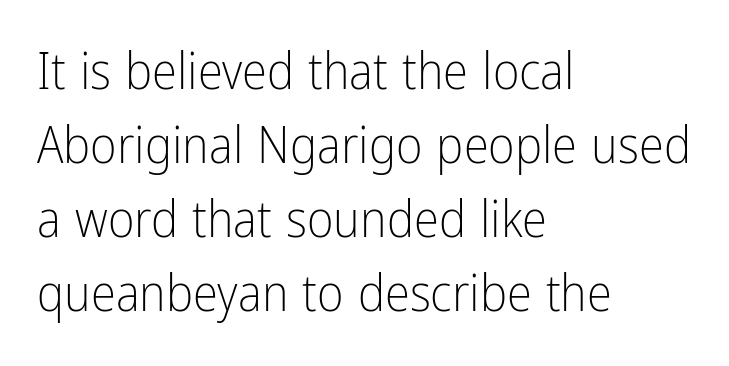
Q: Is the text bold? A: No.
Q: Is the text italic (slanted)? A: No, it is upright.
Q: Is the typeface a serif or a sans-serif typeface? A: Sans-serif.
Q: Is the text underlined? A: No.
Q: How is the paragraph aligned? A: Left-aligned.
Q: Is the spacing between letters normal or unusually wide? A: Normal.
Q: Is the spacing between lines tight, normal or loose? A: Normal.
Q: Width (condensed, normal, or wide)? A: Condensed.
Q: Stroke contrast? A: Low.
Q: x-height? A: Medium.
Q: Monospaced? A: No.
